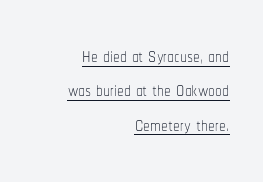
{"italic": "no", "bold": "no", "underline": "yes", "align": "right", "line_spacing": "normal", "line_spacing_ratio": 1.27, "letter_spacing": "normal", "letter_spacing_em": 0.0, "glyph_px": 27}
